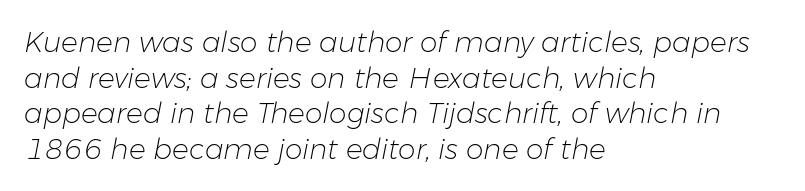
{"italic": "yes", "lean": "right", "slant_degrees": 11, "bold": "no", "weight": "light", "width": "normal", "stroke_contrast": "low", "x_height": "medium", "monospaced": "no", "underline": "no", "align": "left", "line_spacing": "normal", "line_spacing_ratio": 1.27, "letter_spacing": "normal", "letter_spacing_em": 0.0, "glyph_px": 28}
